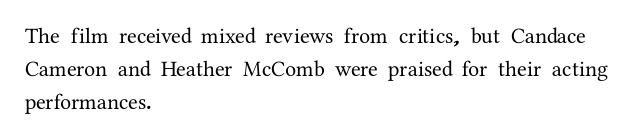
Q: Is the text italic (slanted)? A: No, it is upright.
Q: Is the text underlined? A: No.
Q: How is the paragraph aligned? A: Left-aligned.
Q: Is the spacing between letters normal or unusually wide? A: Normal.
Q: Is the spacing between lines tight, normal or loose? A: Normal.
